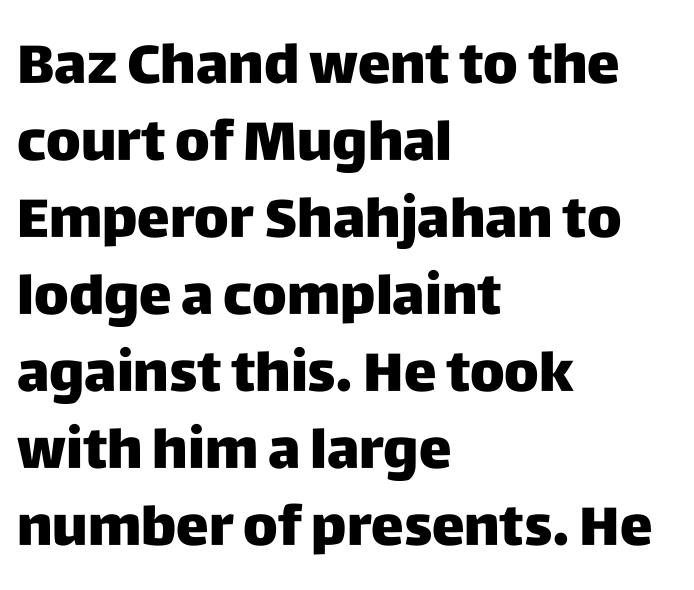
Between one letter and the next there's only the usual sliver of space. Is there any slant? The stems are plumb. Horizontally, the lines are justified to the leading edge only. Proportional: the letters do not fall into vertical columns.
